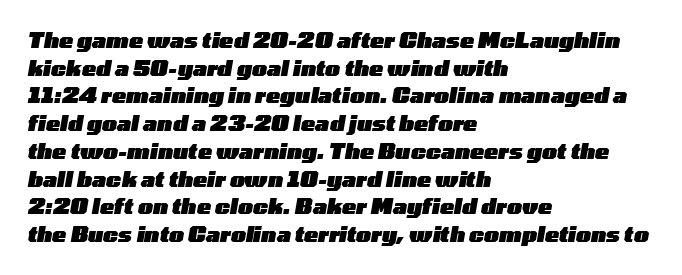
It's the slanting kind of type. Look at the stroke-to-counter ratio: heavy, a bold. Is the block centered? No — it sits flush against the left margin. Glyph-to-glyph distance matches everyday printed text. Quick note: interline space is typical. Descenders are the only things crossing below the line.
